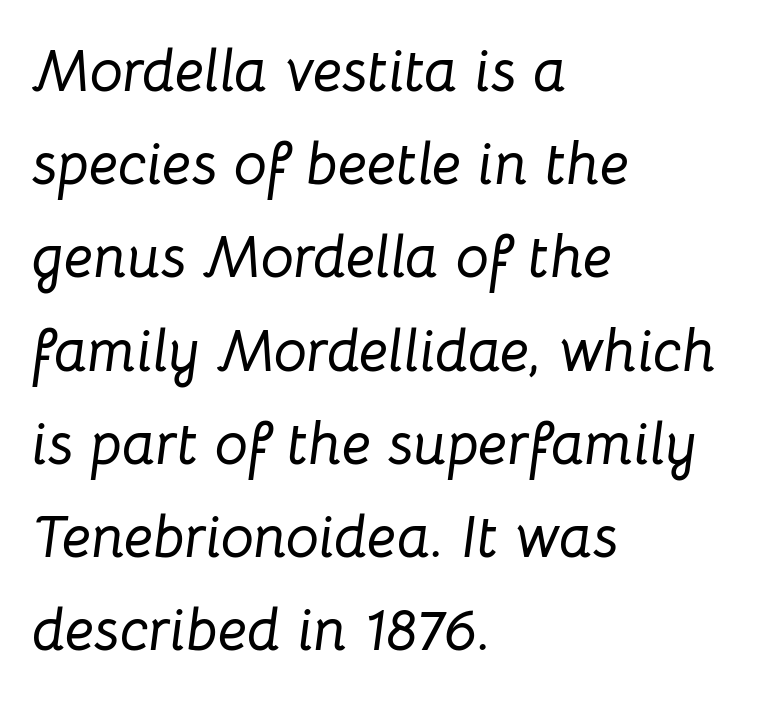
Q: Is the text italic (slanted)? A: Yes, it leans right by about 8 degrees.
Q: Is the text underlined? A: No.
Q: How is the paragraph aligned? A: Left-aligned.
Q: Is the spacing between letters normal or unusually wide? A: Normal.
Q: Is the spacing between lines tight, normal or loose? A: Normal.
Q: Width (condensed, normal, or wide)? A: Normal.
Q: Stroke contrast? A: Low.
Q: x-height? A: Medium.
Q: Monospaced? A: No.
